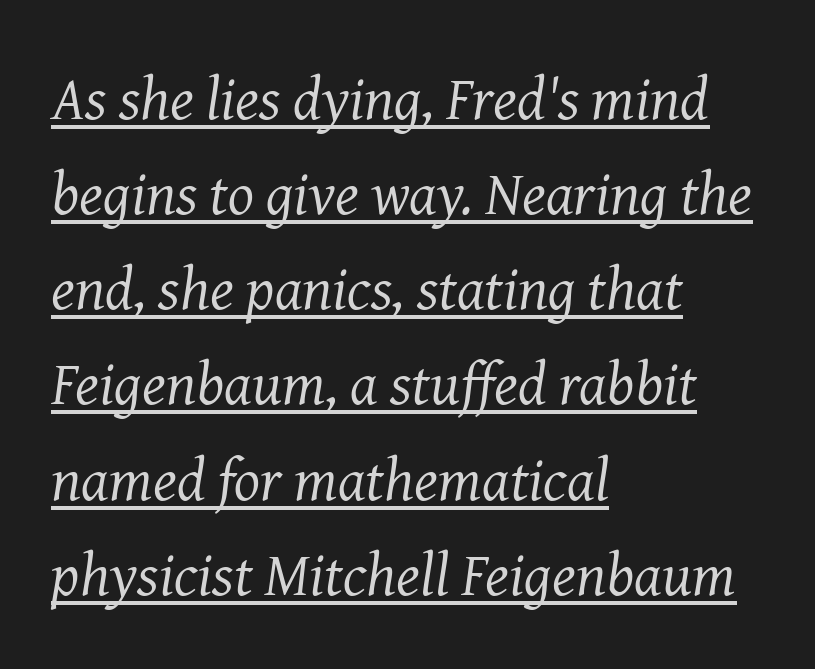
{"serif": "yes", "italic": "yes", "lean": "right", "slant_degrees": 8, "bold": "no", "weight": "regular", "width": "normal", "stroke_contrast": "medium", "x_height": "medium", "monospaced": "no", "underline": "yes", "align": "left", "line_spacing": "normal", "line_spacing_ratio": 1.56, "letter_spacing": "normal", "letter_spacing_em": 0.0, "glyph_px": 61}
